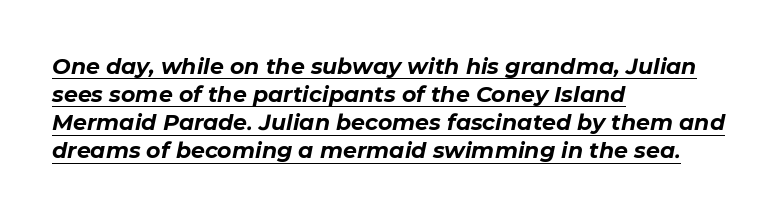
The image shows 22 px bold type, italic (leaning right); set left-aligned, normal line spacing (1.28x), normal letter spacing, underlined.
